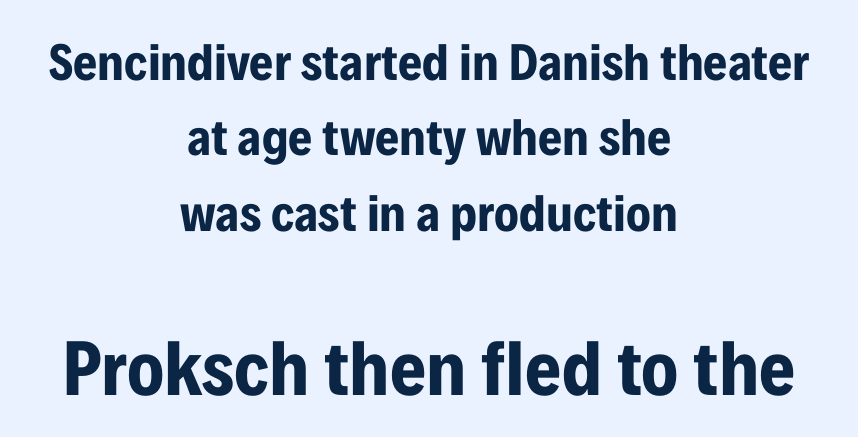
The image shows 78 px bold, condensed sans-serif type, upright; set centered, normal line spacing (1.45x), normal letter spacing, not underlined; the second (bottom) block is 1.5x larger; low stroke contrast and a medium x-height.
